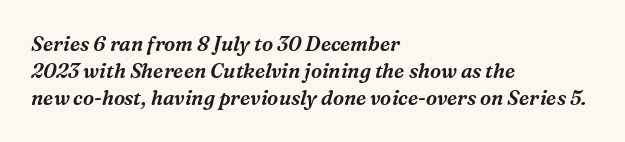
These lines keep a tight, regular rhythm from letter to letter. Each line starts at the same left margin while the right side varies. This sample uses an oblique cut, with every glyph tilted off the vertical. These lines sit exactly where default settings would place them. The space beneath each line is pristine and unruled.
